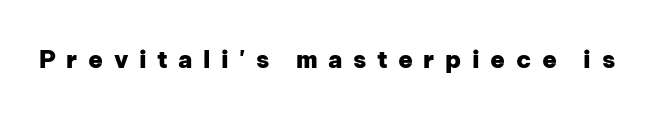
{"italic": "no", "bold": "yes", "underline": "no", "letter_spacing": "wide", "letter_spacing_em": 0.44, "glyph_px": 24}
